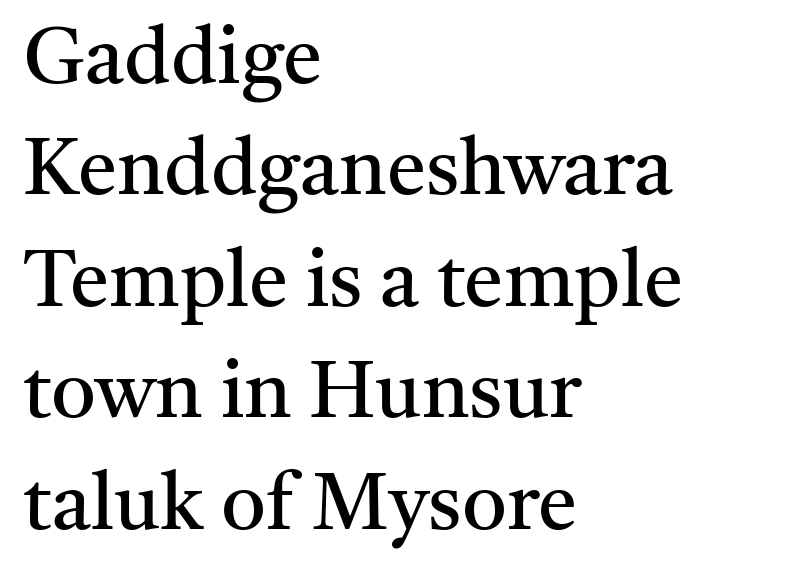
{"serif": "yes", "italic": "no", "bold": "no", "weight": "regular", "width": "normal", "stroke_contrast": "medium", "x_height": "medium", "monospaced": "no", "underline": "no", "align": "left", "line_spacing": "normal", "line_spacing_ratio": 1.41, "letter_spacing": "normal", "letter_spacing_em": 0.0, "glyph_px": 79}
